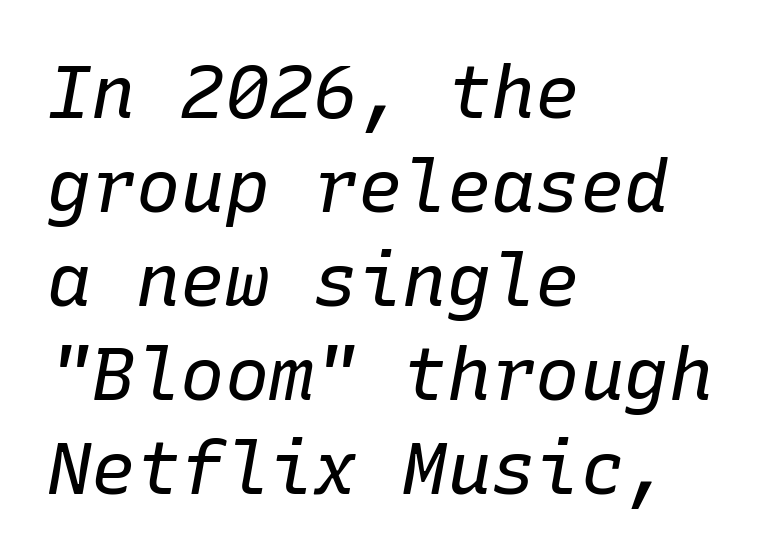
The image shows 74 px regular-weight type, italic (leaning right), monospaced; set left-aligned, normal line spacing (1.27x), normal letter spacing, not underlined; low stroke contrast and a medium x-height.
